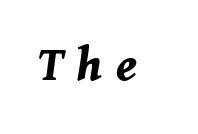
{"italic": "yes", "lean": "right", "slant_degrees": 11, "bold": "yes", "weight": "bold", "width": "normal", "stroke_contrast": "medium", "x_height": "medium", "monospaced": "no", "underline": "no", "letter_spacing": "wide", "letter_spacing_em": 0.25, "glyph_px": 52}
